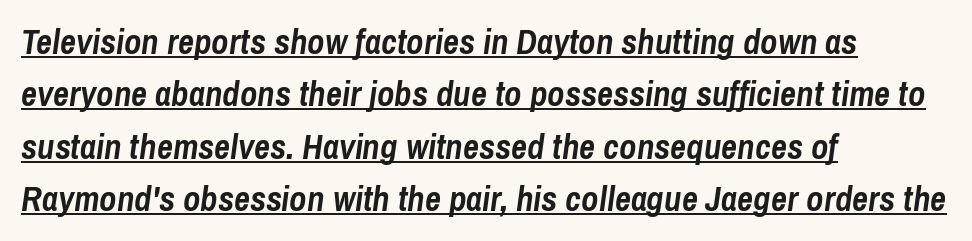
This sample uses an oblique cut, with every glyph tilted off the vertical. Underline: present. The setting favours the left margin, as ordinary paragraphs usually do. Regular leading. Do the characters align in a grid? No, the font is proportional.
